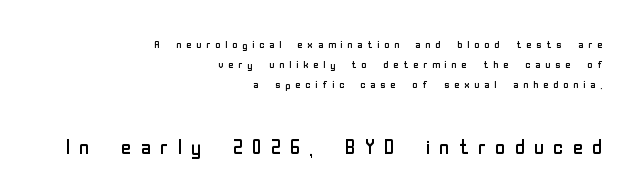
{"italic": "no", "bold": "no", "underline": "no", "align": "right", "line_spacing": "normal", "line_spacing_ratio": 1.43, "letter_spacing": "wide", "letter_spacing_em": 0.35, "larger_block": "second", "size_ratio": 1.93, "glyph_px": 27}
